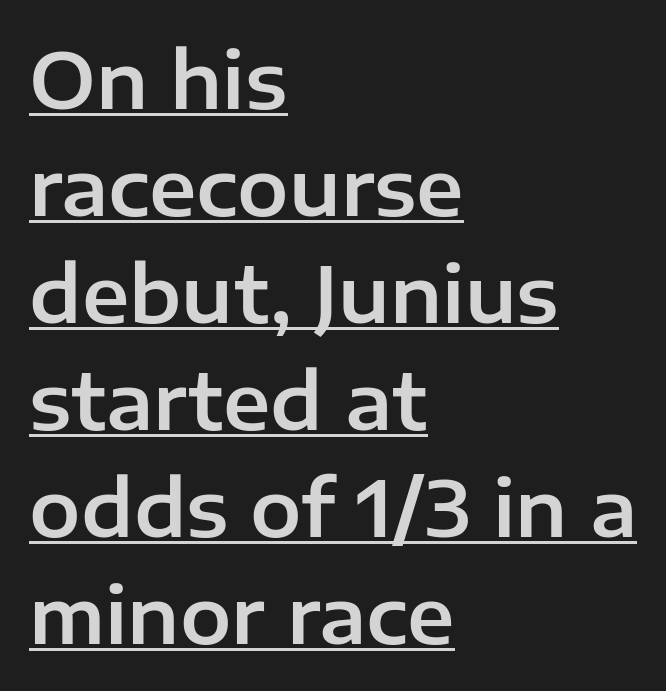
Q: Is the text italic (slanted)? A: No, it is upright.
Q: Is the typeface a serif or a sans-serif typeface? A: Sans-serif.
Q: Is the text underlined? A: Yes.
Q: How is the paragraph aligned? A: Left-aligned.
Q: Is the spacing between letters normal or unusually wide? A: Normal.
Q: Is the spacing between lines tight, normal or loose? A: Normal.
Q: Width (condensed, normal, or wide)? A: Normal.
Q: Stroke contrast? A: Low.
Q: x-height? A: Medium.
Q: Monospaced? A: No.
